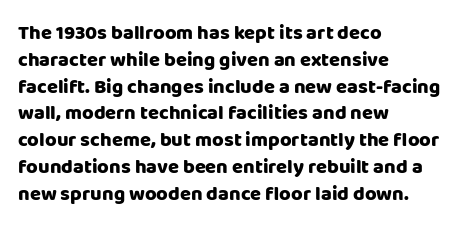
It's the straight-up-and-down kind of type. The letters sit at their default tracking, neither squeezed nor spread. Line starts are locked; line ends wander. This is heavy type, rendered in bold. Baseline-to-baseline distance is the conventional proportion of letter height.
